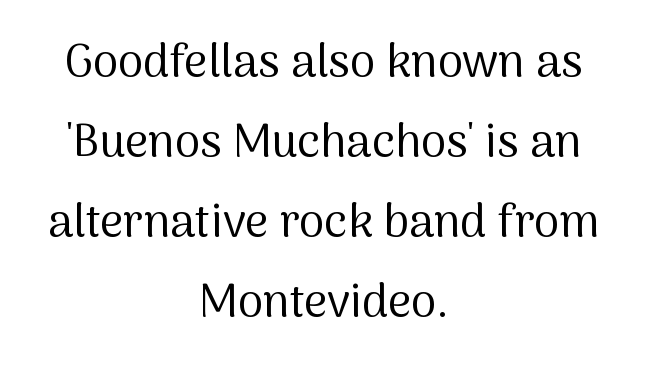
Is this a sans? Yes — the strokes have no serifs. Notice how the stems are strictly vertical — no italics here. Think of a printed novel: that variable character pitch is what you see here. Type without underlining. Compared with a flush-left layout, this one balances lines on the center instead.
